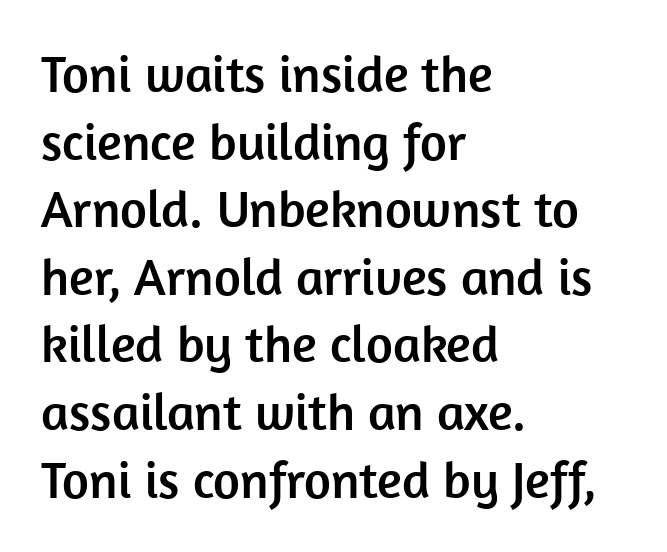
The image shows 52 px sans-serif type, upright; set left-aligned, normal line spacing (1.3x), normal letter spacing, not underlined; low stroke contrast and a medium x-height.
